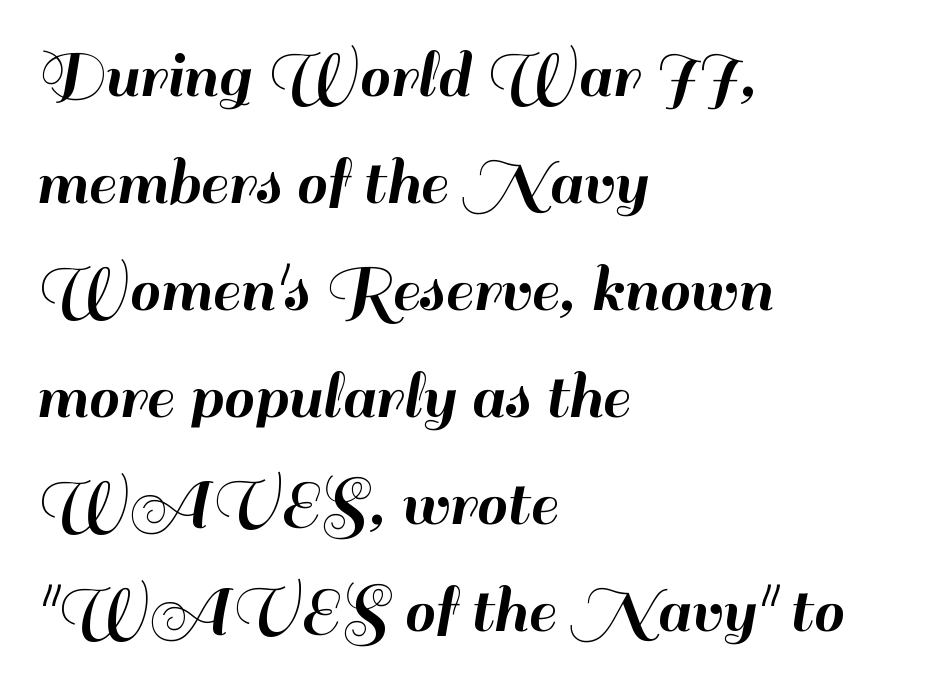
The passage shown is typeset with a sans-serif family. Tracking value appears to be zero — textbook default spacing. Regarding leading, the lines here are spaced in the standard way. Do the characters align in a grid? No, the font is proportional. The ragged edge is on the right, which tells us the setting is flush left.
